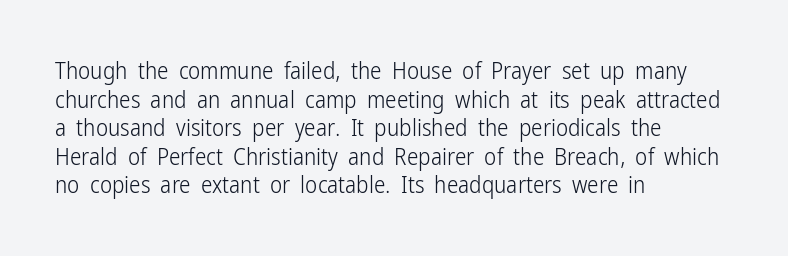
The image shows 23 px text type, upright; set left-aligned, line spacing 1.24x, normal letter spacing, not underlined.
